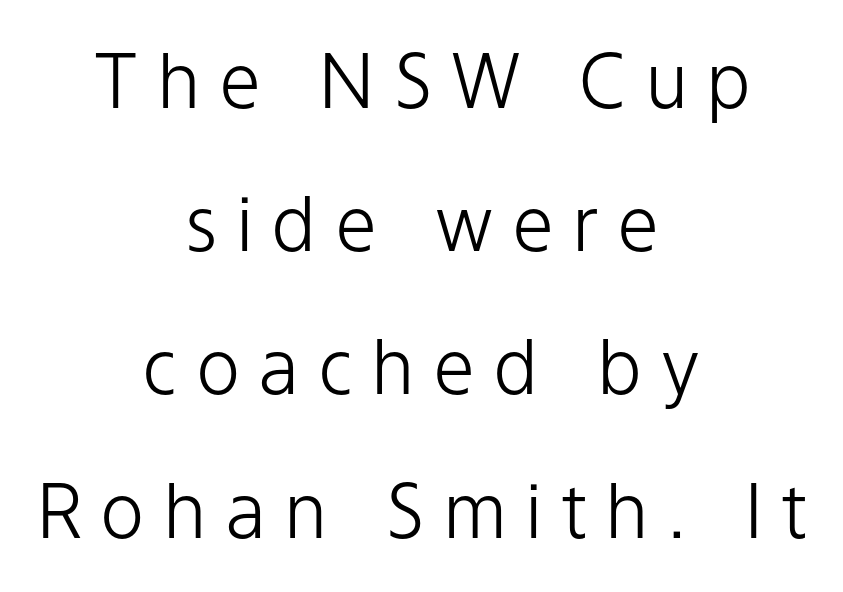
The image shows 75 px light sans-serif type, upright; set centered, loose line spacing (1.91x), unusually wide letter spacing (+0.24 em), not underlined; low stroke contrast and a medium x-height.
